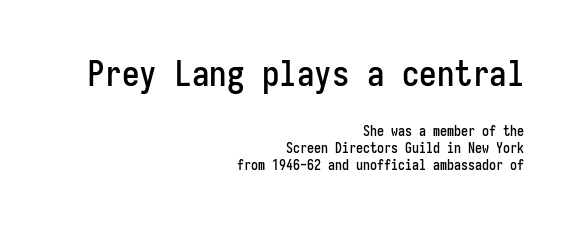
{"serif": "no", "italic": "no", "width": "condensed", "stroke_contrast": "low", "x_height": "medium", "monospaced": "yes", "underline": "no", "align": "right", "line_spacing_ratio": 1.2, "letter_spacing": "normal", "letter_spacing_em": 0.0, "larger_block": "first", "size_ratio": 2.5, "glyph_px": 35}
